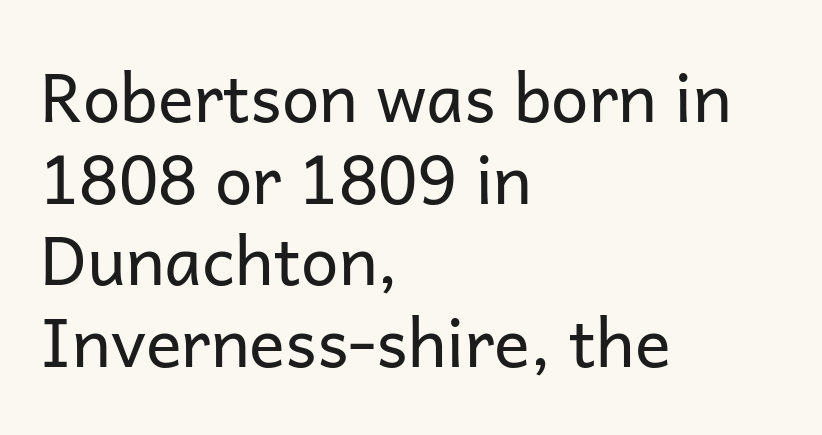
The image shows 67 px regular-weight sans-serif type, upright; set left-aligned, line spacing 1.22x, normal letter spacing, not underlined; low stroke contrast and a medium x-height.
